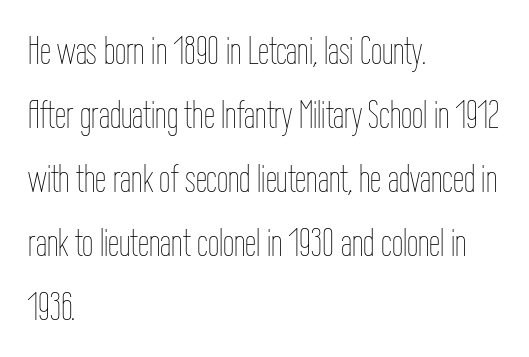
Note the varied advance widths — an 'i' is clearly narrower than an 'm'. Line beginnings align vertically; line endings do not. Only glyphs here, with clear space below each row. The tracking reads as untouched default to a designer's eye. The rendering uses a moderate line-height, typical for paragraphs. Bold? No — there's no thickening of the strokes.
